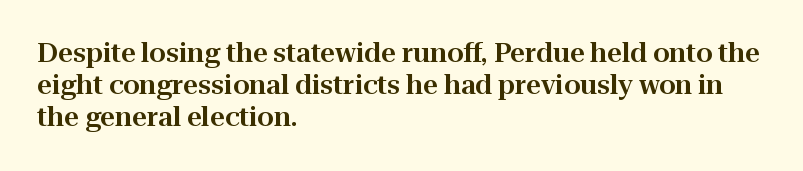
{"italic": "no", "underline": "no", "align": "left", "line_spacing_ratio": 1.24, "letter_spacing": "normal", "letter_spacing_em": 0.0, "glyph_px": 26}
